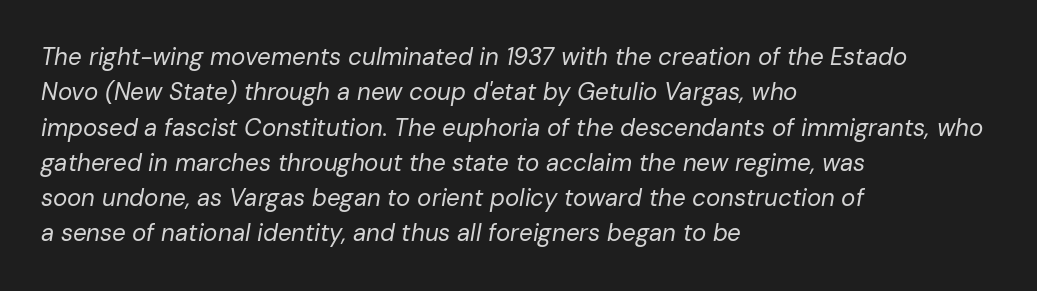
{"italic": "yes", "lean": "right", "slant_degrees": 10, "bold": "no", "underline": "no", "align": "left", "line_spacing": "normal", "line_spacing_ratio": 1.47, "letter_spacing": "normal", "letter_spacing_em": 0.0, "glyph_px": 24}
